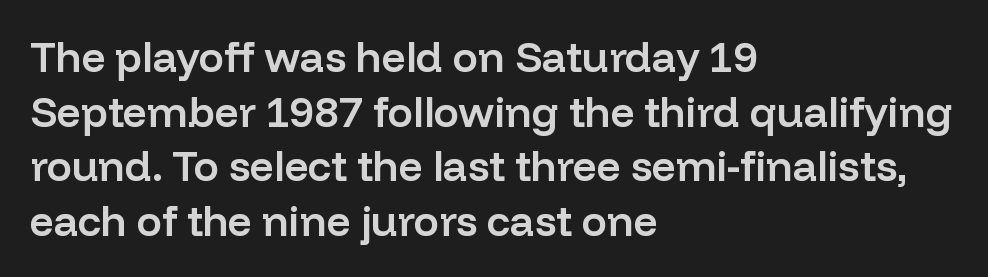
{"serif": "no", "italic": "no", "bold": "semi", "weight": "semibold", "width": "normal", "stroke_contrast": "low", "x_height": "medium", "monospaced": "no", "underline": "no", "align": "left", "line_spacing": "normal", "line_spacing_ratio": 1.3, "letter_spacing": "normal", "letter_spacing_em": 0.0, "glyph_px": 42}
